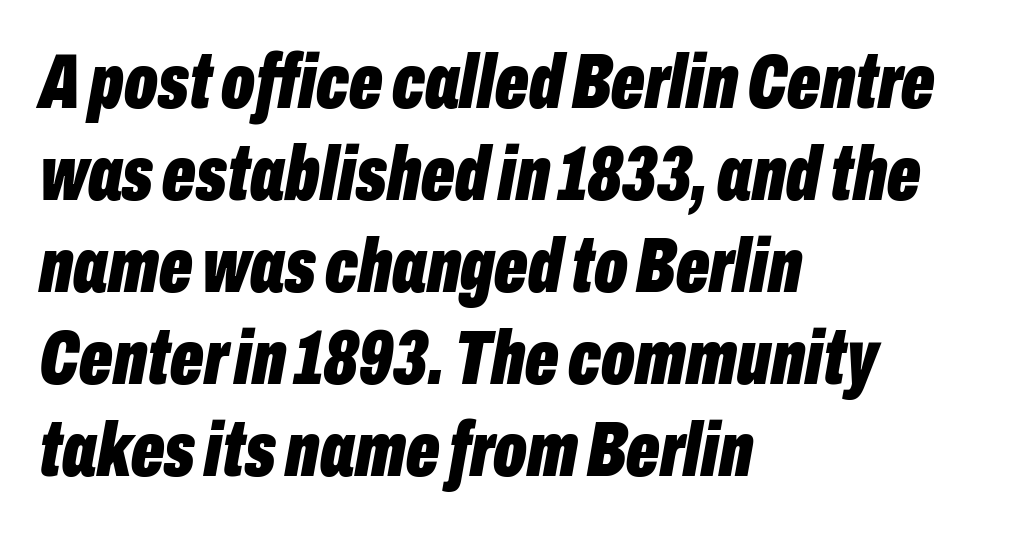
The glyphs are unaccompanied by any horizontal stroke below them. This sample has the flowing, uneven cadence of proportional lettering. Tracking here is standard; glyphs follow each other at the usual distance. One-word summary of the alignment: left.
